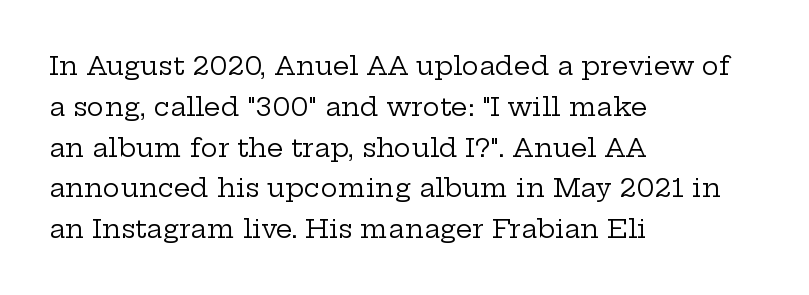
The image shows 26 px text type, upright; set left-aligned, normal line spacing (1.57x), normal letter spacing, not underlined.
